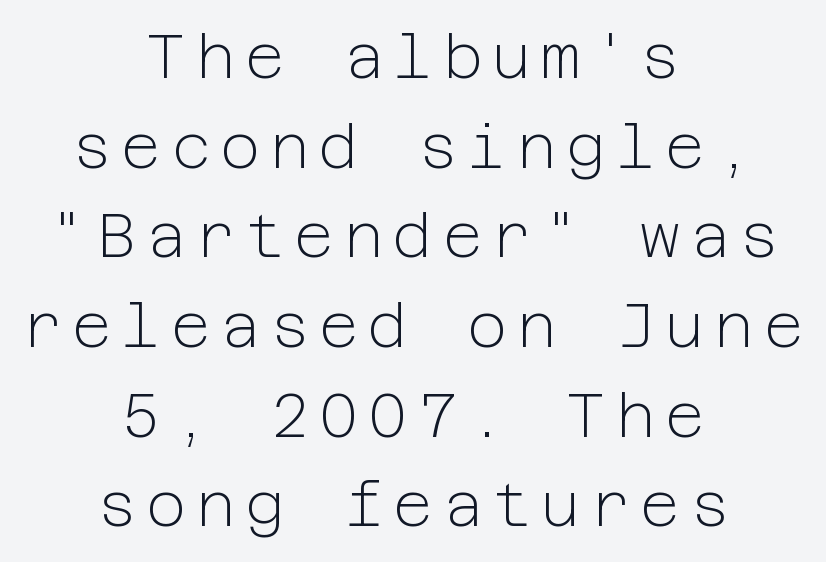
The image shows 61 px light sans-serif type, upright; set centered, normal line spacing (1.47x), not underlined; low stroke contrast and a medium x-height.
